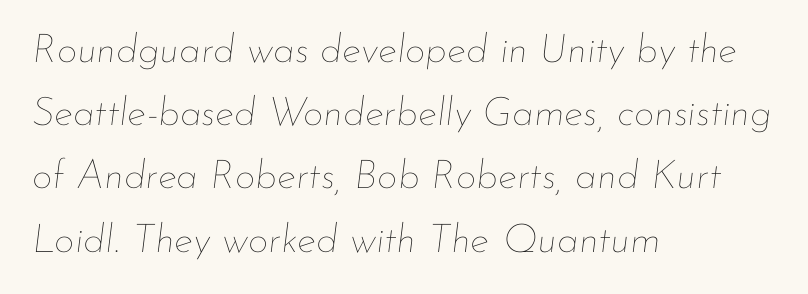
The image shows 40 px thin type, italic (leaning right); set left-aligned, normal line spacing (1.58x), normal letter spacing, not underlined; low stroke contrast and a small x-height.
